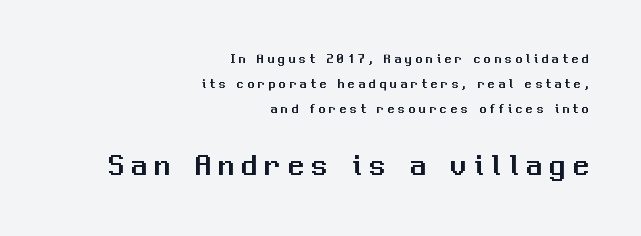
The image shows 31 px sans-serif type, upright; set right-aligned, line spacing 1.77x, unusually wide letter spacing (+0.25 em), not underlined; the second (bottom) block is 2.21x larger; medium stroke contrast and a medium x-height.
